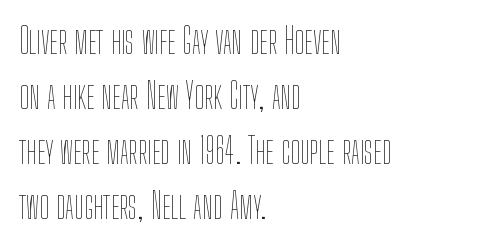
Q: Is the text bold? A: No.
Q: Is the text italic (slanted)? A: No, it is upright.
Q: Is the text underlined? A: No.
Q: How is the paragraph aligned? A: Left-aligned.
Q: Is the spacing between letters normal or unusually wide? A: Normal.
Q: Is the spacing between lines tight, normal or loose? A: Normal.
Q: Width (condensed, normal, or wide)? A: Condensed.
Q: Stroke contrast? A: Low.
Q: x-height? A: Medium.
Q: Monospaced? A: No.
